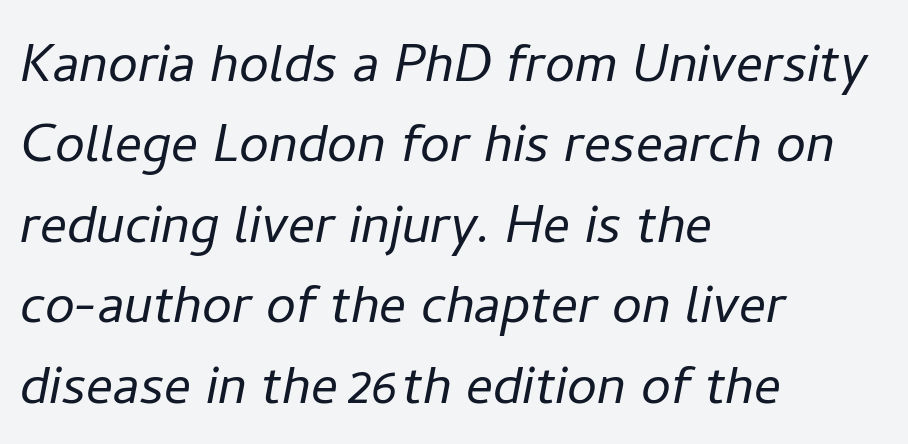
You could not count columns in this text — the font is proportionally spaced. The typeface has the unassuming heft of standard copy or less. Does the copy run flush right? No — it runs flush left. This rendering leaves character spacing at its baseline value. Any mark beneath the type? The region is blank.
